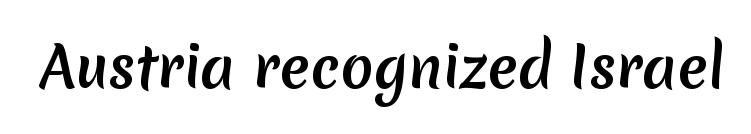
The image shows 55 px sans-serif type; set normal letter spacing, not underlined; medium stroke contrast and a medium x-height.
